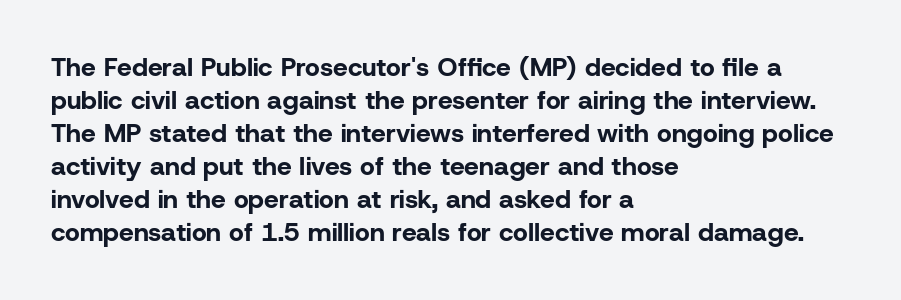
Q: Is the text bold? A: Yes.
Q: Is the text italic (slanted)? A: No, it is upright.
Q: Is the text underlined? A: No.
Q: How is the paragraph aligned? A: Left-aligned.
Q: Is the spacing between letters normal or unusually wide? A: Normal.
Q: Is the spacing between lines tight, normal or loose? A: Normal.
